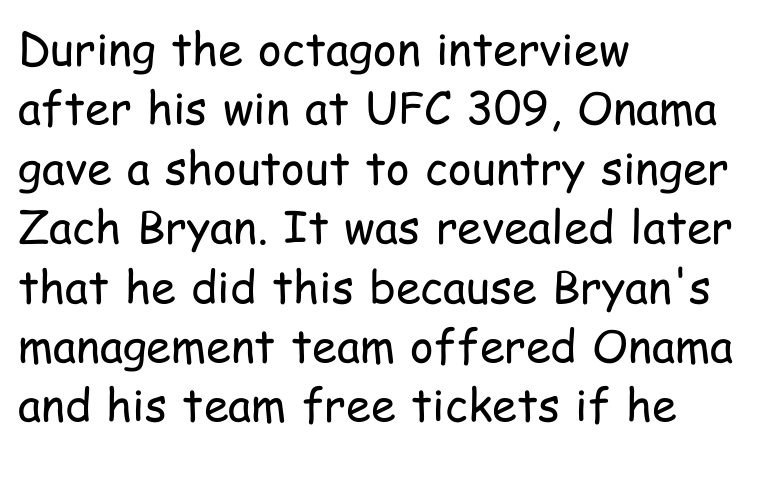
{"serif": "no", "italic": "no", "bold": "no", "weight": "regular", "width": "condensed", "stroke_contrast": "low", "x_height": "medium", "monospaced": "no", "underline": "no", "align": "left", "line_spacing": "normal", "line_spacing_ratio": 1.32, "letter_spacing": "normal", "letter_spacing_em": 0.0, "glyph_px": 45}
